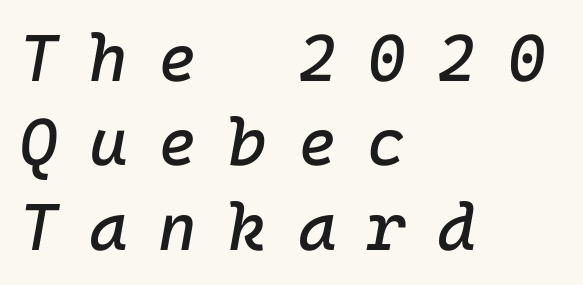
There is plenty of visible air inserted between adjacent glyphs. Is the block centered? No — it sits flush against the left margin. The face used here has a pronounced slope to its letters. Bare-footed words on every line. Is there much room between lines? A standard amount, neither cramped nor airy.
